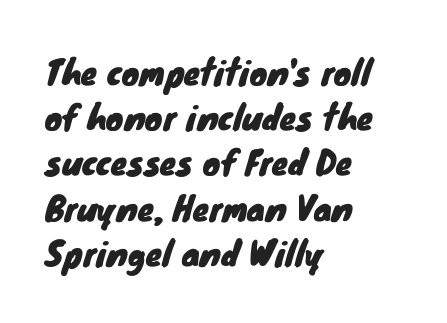
Q: Is the typeface a serif or a sans-serif typeface? A: Sans-serif.
Q: Is the text underlined? A: No.
Q: How is the paragraph aligned? A: Left-aligned.
Q: Is the spacing between letters normal or unusually wide? A: Normal.
Q: Is the spacing between lines tight, normal or loose? A: Normal.
Q: Width (condensed, normal, or wide)? A: Normal.
Q: Stroke contrast? A: Low.
Q: x-height? A: Small.
Q: Monospaced? A: No.
